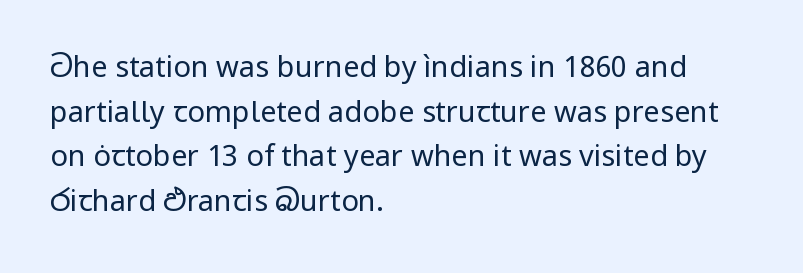
{"serif": "no", "italic": "no", "bold": "no", "weight": "regular", "width": "normal", "stroke_contrast": "low", "x_height": "medium", "monospaced": "no", "underline": "no", "align": "left", "line_spacing": "normal", "line_spacing_ratio": 1.54, "letter_spacing": "normal", "letter_spacing_em": 0.0, "glyph_px": 29}
